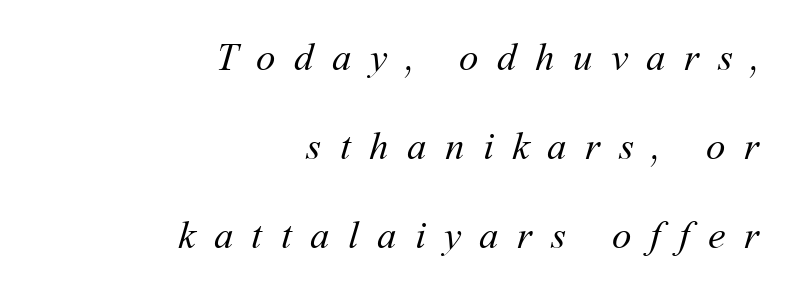
The image shows 39 px regular-weight type; set right-aligned, loose line spacing (2.28x), unusually wide letter spacing (+0.47 em), not underlined; medium stroke contrast and a medium x-height.
